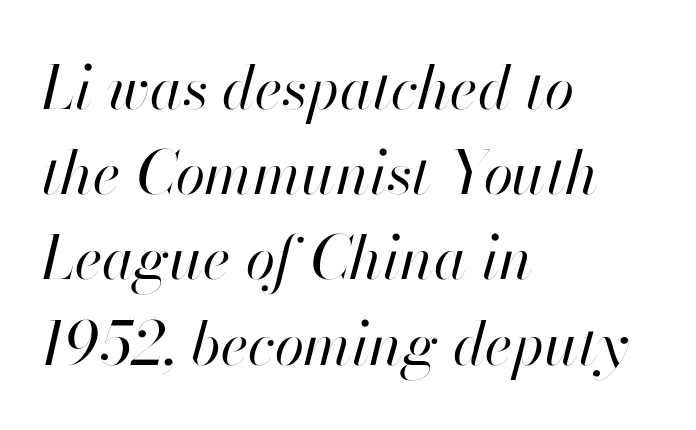
{"italic": "yes", "lean": "right", "slant_degrees": 13, "bold": "no", "weight": "regular", "width": "normal", "stroke_contrast": "high", "x_height": "small", "monospaced": "no", "underline": "no", "align": "left", "line_spacing": "normal", "line_spacing_ratio": 1.42, "letter_spacing": "normal", "letter_spacing_em": 0.0, "glyph_px": 60}
